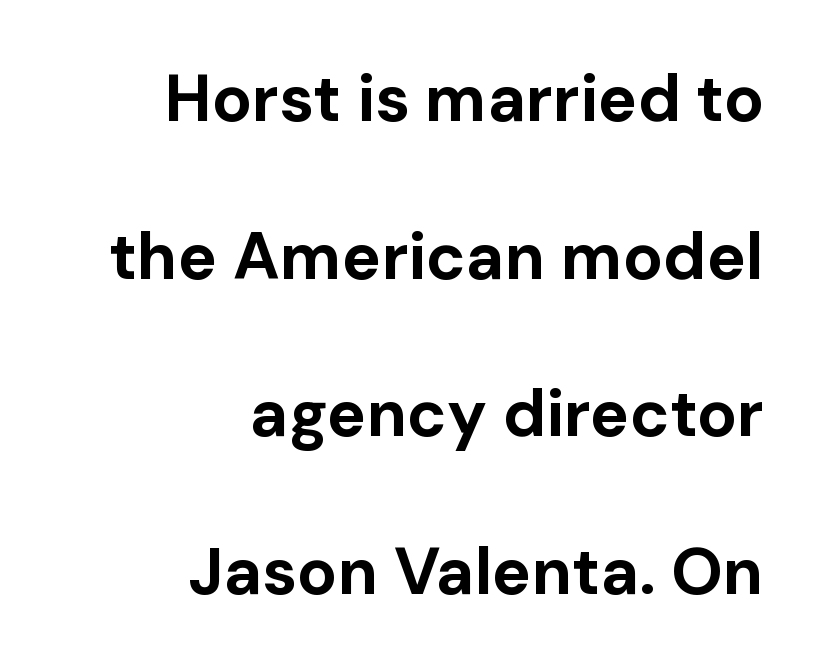
Q: Is the text bold? A: Yes.
Q: Is the text italic (slanted)? A: No, it is upright.
Q: Is the typeface a serif or a sans-serif typeface? A: Sans-serif.
Q: Is the text underlined? A: No.
Q: How is the paragraph aligned? A: Right-aligned.
Q: Is the spacing between letters normal or unusually wide? A: Normal.
Q: Is the spacing between lines tight, normal or loose? A: Loose.
Q: Width (condensed, normal, or wide)? A: Normal.
Q: Stroke contrast? A: Low.
Q: x-height? A: Medium.
Q: Monospaced? A: No.
